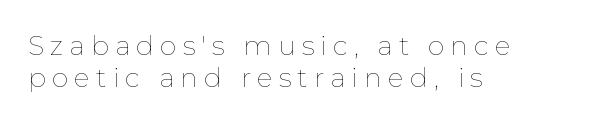
Line beginnings align vertically; line endings do not. Upright lettering throughout. These lines have a slow, spaced-out rhythm from letter to letter. Quick note: underline off. Stem width sits at or under what a default text font uses.
